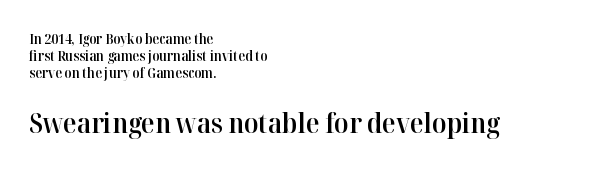
{"serif": "yes", "italic": "no", "bold": "semi", "weight": "semibold", "width": "normal", "stroke_contrast": "high", "x_height": "medium", "monospaced": "no", "underline": "no", "align": "left", "line_spacing_ratio": 1.22, "letter_spacing": "normal", "letter_spacing_em": 0.0, "larger_block": "second", "size_ratio": 2.0, "glyph_px": 28}
